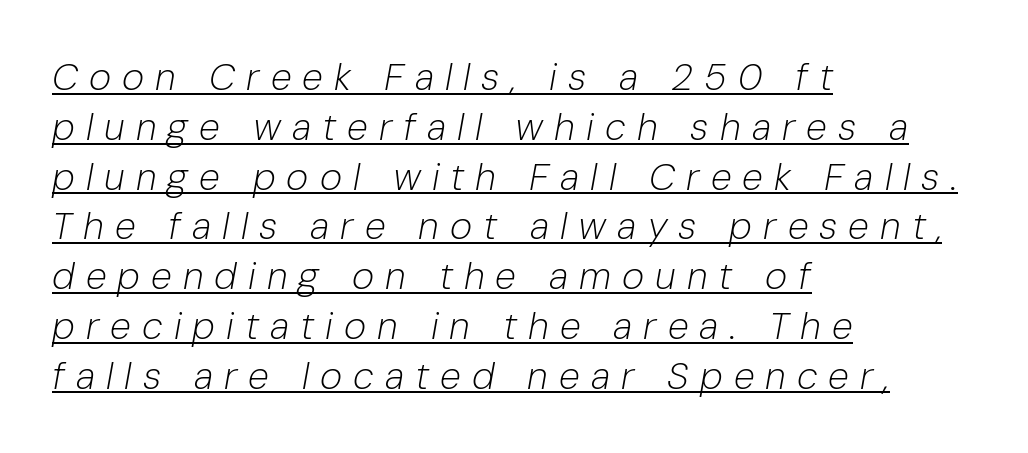
The image shows 38 px light type, italic (leaning right); set left-aligned, normal line spacing (1.31x), unusually wide letter spacing (+0.29 em), underlined; low stroke contrast and a medium x-height.
